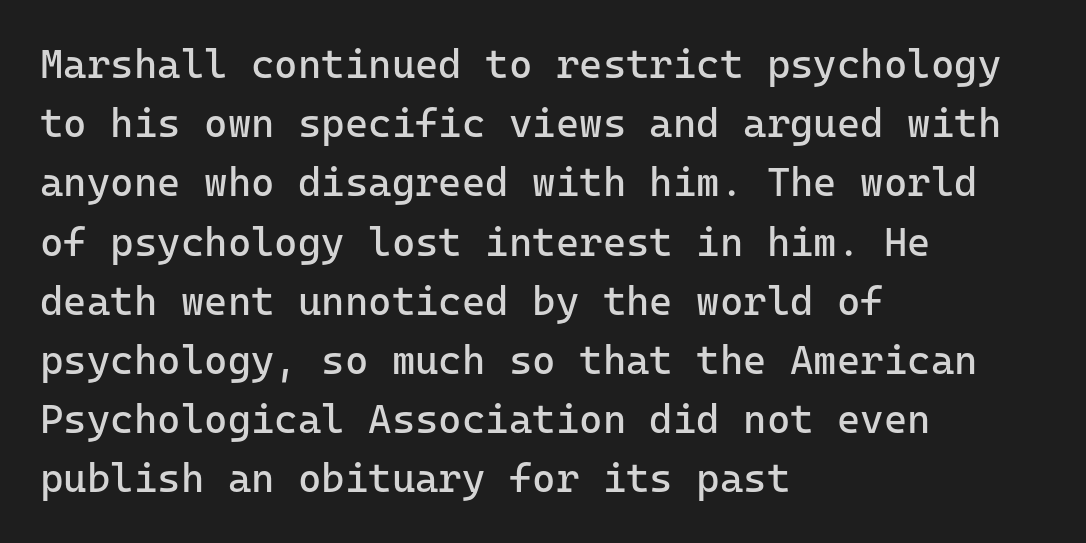
The image shows 40 px regular-weight sans-serif type, upright, monospaced; set left-aligned, normal line spacing (1.48x), normal letter spacing, not underlined; low stroke contrast and a medium x-height.
